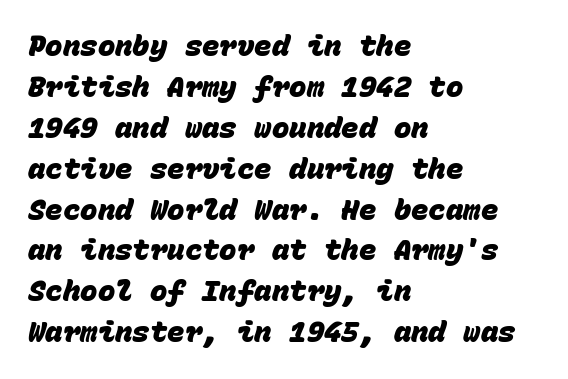
{"serif": "no", "bold": "yes", "weight": "heavy", "width": "normal", "stroke_contrast": "low", "x_height": "large", "monospaced": "yes", "underline": "no", "align": "left", "line_spacing": "normal", "line_spacing_ratio": 1.41, "letter_spacing": "normal", "letter_spacing_em": 0.0, "glyph_px": 29}
